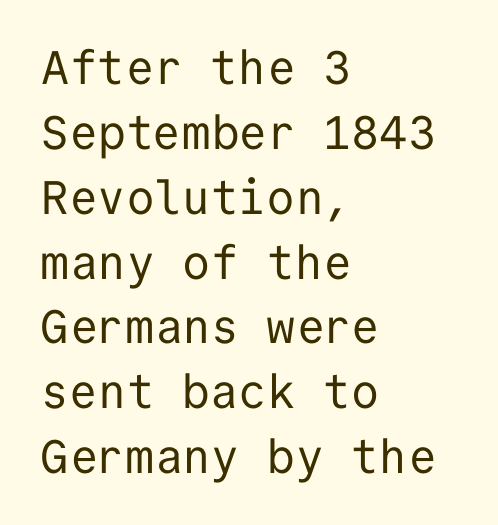
{"serif": "no", "italic": "no", "bold": "no", "weight": "regular", "width": "normal", "stroke_contrast": "low", "x_height": "medium", "monospaced": "yes", "underline": "no", "align": "left", "line_spacing": "normal", "line_spacing_ratio": 1.38, "letter_spacing": "normal", "letter_spacing_em": 0.0, "glyph_px": 47}
